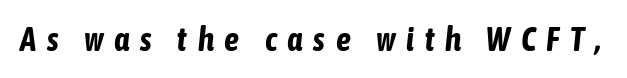
A typesetter would call this proportional, since set widths differ per character. The string is rendered with underlining switched off. Does extra space separate the letters? Yes, quite a lot of it. The rendering applies a slant to the glyphs. Its strokes are broad and dark, the hallmark of bold type.
